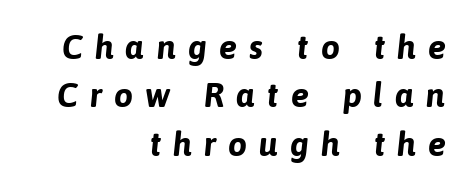
{"serif": "no", "bold": "yes", "weight": "bold", "width": "normal", "stroke_contrast": "low", "x_height": "medium", "monospaced": "no", "underline": "no", "align": "right", "line_spacing": "normal", "line_spacing_ratio": 1.42, "letter_spacing": "wide", "letter_spacing_em": 0.35, "glyph_px": 34}
